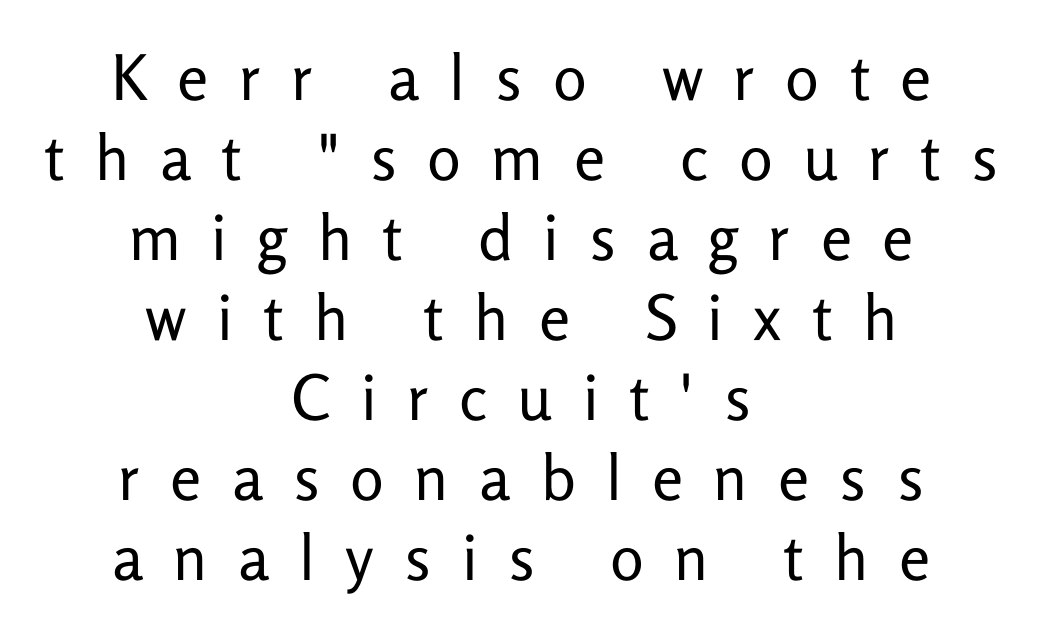
The image shows 63 px regular-weight sans-serif type, upright; set centered, normal line spacing (1.27x), unusually wide letter spacing (+0.48 em), not underlined; low stroke contrast and a medium x-height.
